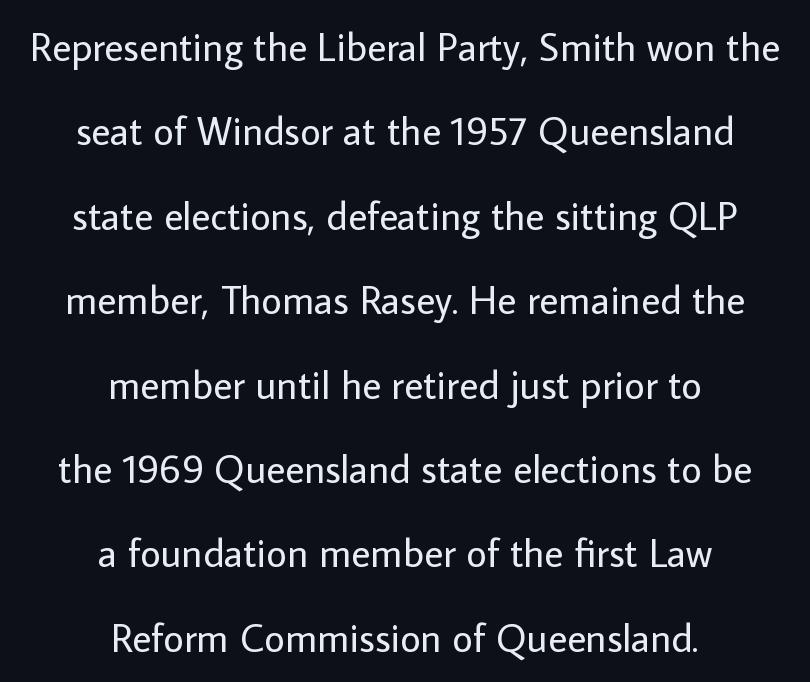
{"serif": "no", "italic": "no", "bold": "no", "weight": "regular", "width": "normal", "stroke_contrast": "low", "x_height": "medium", "monospaced": "no", "underline": "no", "align": "center", "line_spacing": "loose", "line_spacing_ratio": 2.11, "letter_spacing": "normal", "letter_spacing_em": 0.0, "glyph_px": 40}
